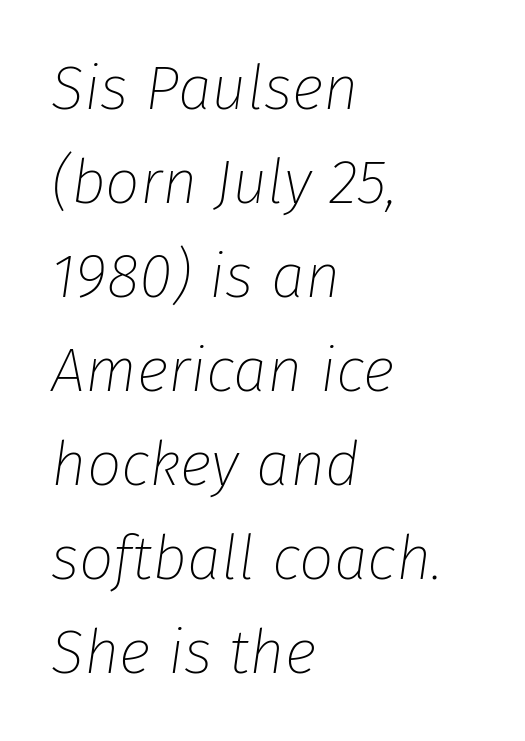
{"italic": "yes", "lean": "right", "slant_degrees": 8, "bold": "no", "weight": "thin", "width": "normal", "stroke_contrast": "low", "x_height": "medium", "monospaced": "no", "underline": "no", "align": "left", "line_spacing": "normal", "line_spacing_ratio": 1.54, "letter_spacing": "normal", "letter_spacing_em": 0.0, "glyph_px": 61}
